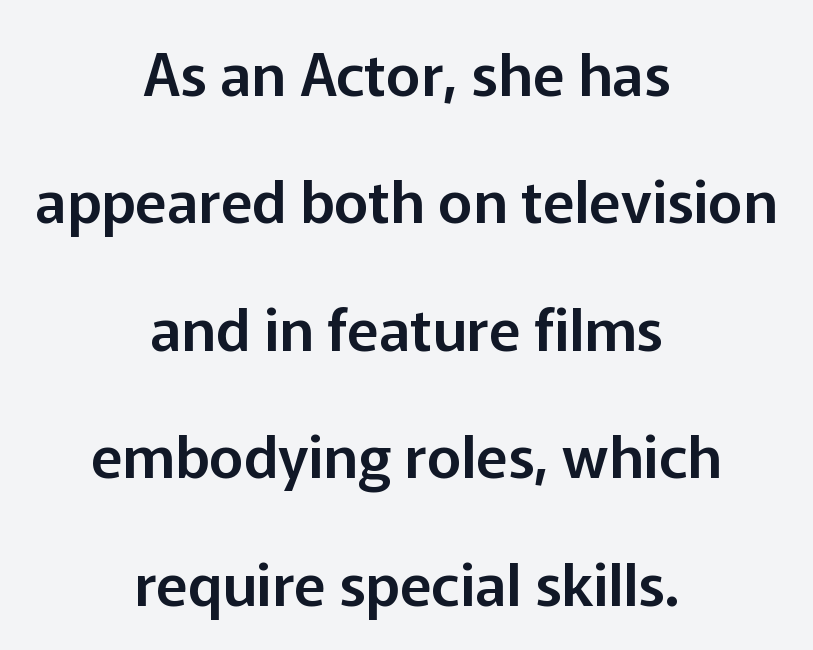
Q: Is the text italic (slanted)? A: No, it is upright.
Q: Is the typeface a serif or a sans-serif typeface? A: Sans-serif.
Q: Is the text underlined? A: No.
Q: How is the paragraph aligned? A: Centered.
Q: Is the spacing between letters normal or unusually wide? A: Normal.
Q: Is the spacing between lines tight, normal or loose? A: Loose.
Q: Width (condensed, normal, or wide)? A: Normal.
Q: Stroke contrast? A: Low.
Q: x-height? A: Medium.
Q: Monospaced? A: No.
